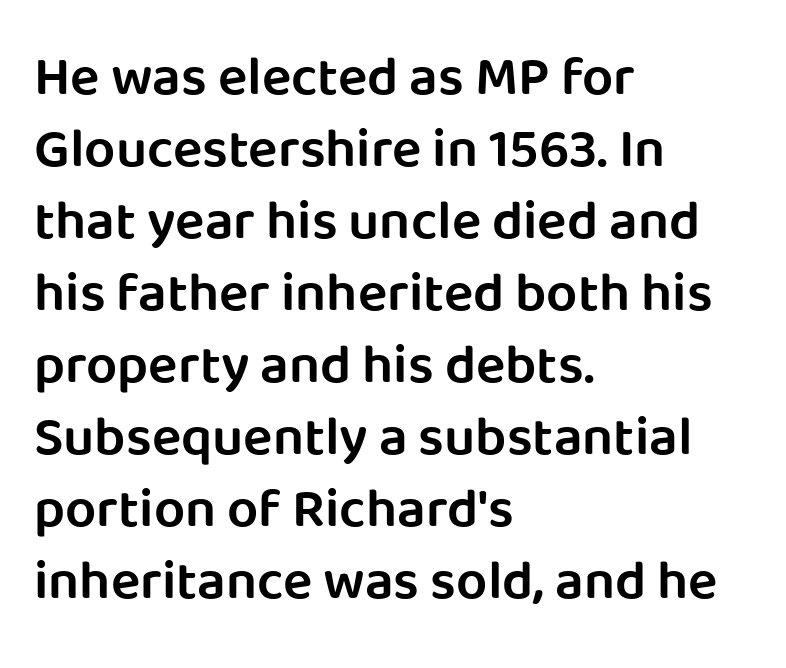
{"serif": "no", "italic": "no", "bold": "semi", "weight": "semibold", "width": "normal", "stroke_contrast": "low", "x_height": "large", "monospaced": "no", "underline": "no", "align": "left", "line_spacing": "normal", "line_spacing_ratio": 1.31, "letter_spacing": "normal", "letter_spacing_em": 0.0, "glyph_px": 55}
